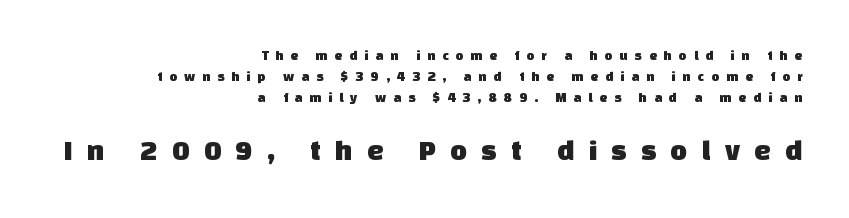
{"serif": "no", "width": "normal", "stroke_contrast": "low", "x_height": "large", "monospaced": "no", "underline": "no", "align": "right", "line_spacing": "normal", "line_spacing_ratio": 1.51, "letter_spacing": "wide", "letter_spacing_em": 0.49, "larger_block": "second", "size_ratio": 2.07, "glyph_px": 29}
